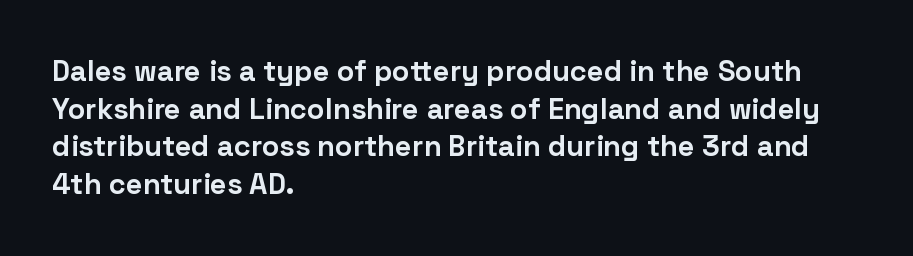
{"serif": "no", "italic": "no", "bold": "yes", "weight": "bold", "width": "normal", "stroke_contrast": "low", "x_height": "medium", "monospaced": "no", "underline": "no", "align": "left", "line_spacing": "normal", "line_spacing_ratio": 1.3, "letter_spacing": "normal", "letter_spacing_em": 0.0, "glyph_px": 29}
